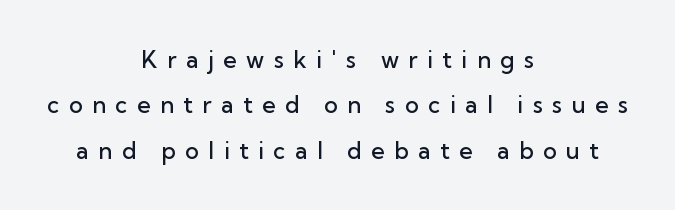
Does the lettering tilt? It doesn't — this is upright. Notice the strokes are somewhat thickened but not fully heavy: this is a semibold. The passage is arranged like a title page — every line centered. Each row of text sits above clean, open space.
